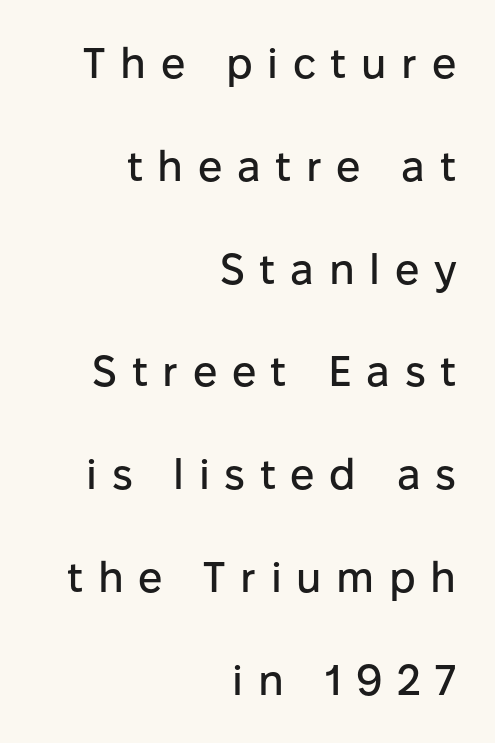
Q: Is the text italic (slanted)? A: No, it is upright.
Q: Is the typeface a serif or a sans-serif typeface? A: Sans-serif.
Q: Is the text underlined? A: No.
Q: How is the paragraph aligned? A: Right-aligned.
Q: Is the spacing between letters normal or unusually wide? A: Unusually wide.
Q: Is the spacing between lines tight, normal or loose? A: Loose.
Q: Width (condensed, normal, or wide)? A: Normal.
Q: Stroke contrast? A: Low.
Q: x-height? A: Medium.
Q: Monospaced? A: No.
